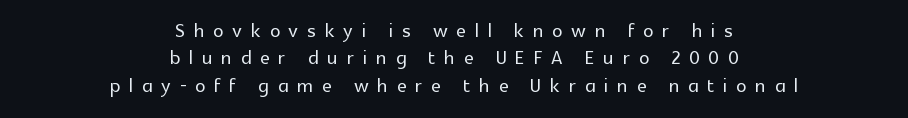
Characters remain perfectly vertical along every line. Compared with typical body copy, the letter spacing here is much looser. The glyphs are unaccompanied by any horizontal stroke below them. Reading down the block, each line starts at a different indent, mirrored at its end.
